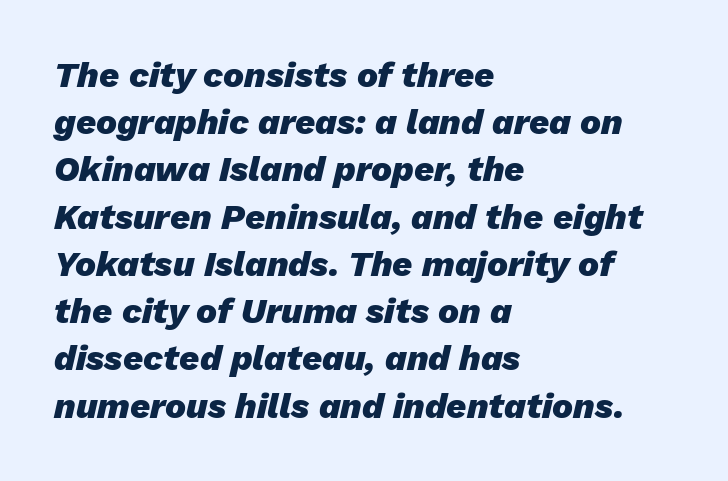
Q: Is the text bold? A: Yes.
Q: Is the text italic (slanted)? A: Yes, it leans right by about 13 degrees.
Q: Is the text underlined? A: No.
Q: How is the paragraph aligned? A: Left-aligned.
Q: Is the spacing between letters normal or unusually wide? A: Normal.
Q: Is the spacing between lines tight, normal or loose? A: Normal.
Q: Width (condensed, normal, or wide)? A: Normal.
Q: Stroke contrast? A: Low.
Q: x-height? A: Medium.
Q: Monospaced? A: No.
